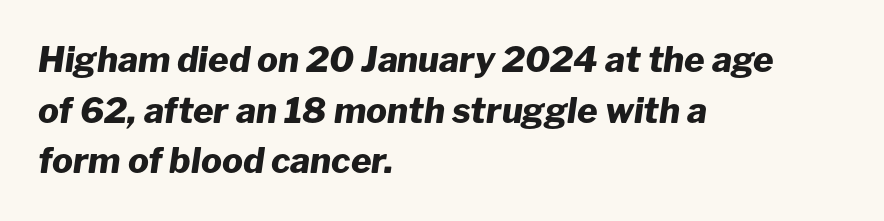
{"italic": "yes", "lean": "right", "slant_degrees": 8, "bold": "yes", "weight": "heavy", "width": "normal", "stroke_contrast": "low", "x_height": "medium", "monospaced": "no", "underline": "no", "align": "left", "line_spacing": "normal", "line_spacing_ratio": 1.45, "letter_spacing": "normal", "letter_spacing_em": 0.0, "glyph_px": 35}
